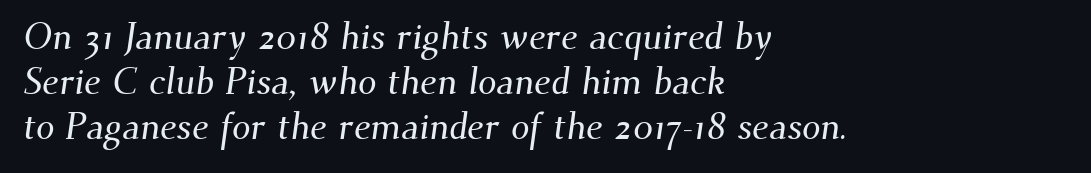
{"serif": "yes", "width": "normal", "stroke_contrast": "medium", "x_height": "small", "monospaced": "no", "underline": "no", "align": "left", "line_spacing_ratio": 1.22, "letter_spacing": "normal", "letter_spacing_em": 0.0, "glyph_px": 37}
